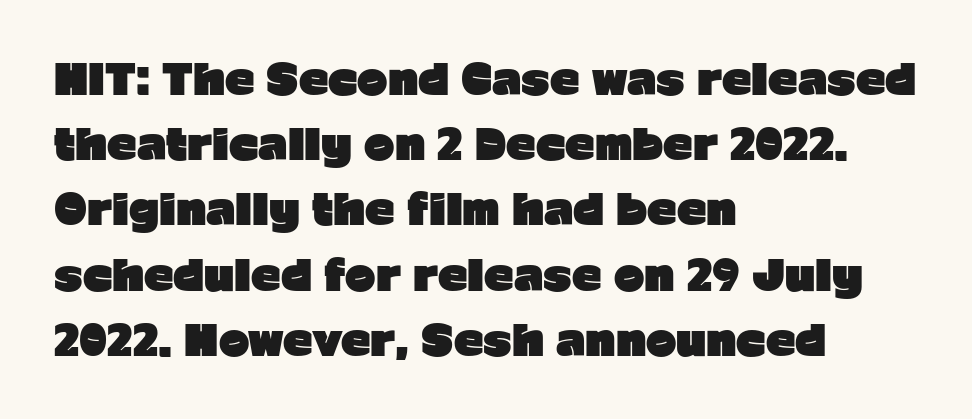
{"serif": "no", "italic": "no", "bold": "yes", "weight": "heavy", "width": "normal", "stroke_contrast": "low", "x_height": "medium", "monospaced": "no", "underline": "no", "align": "left", "line_spacing": "normal", "line_spacing_ratio": 1.59, "letter_spacing": "normal", "letter_spacing_em": 0.0, "glyph_px": 41}
